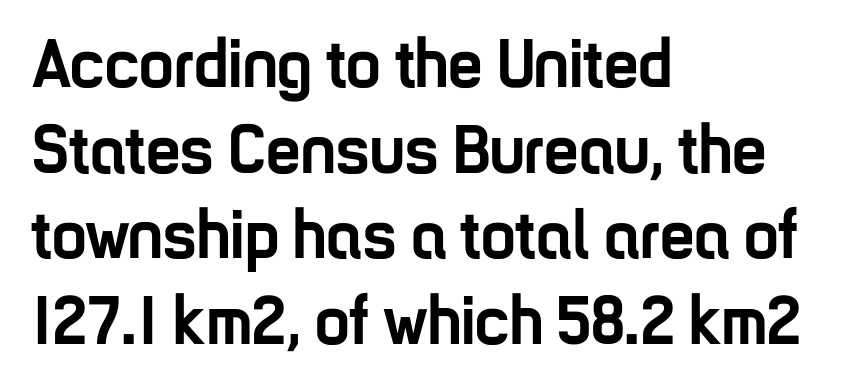
Letter spacing: default. Check the space under the baseline: it is left empty. The rag falls on the right side of this text block. Looks like regular typesetting: each glyph gets only the width it needs.
